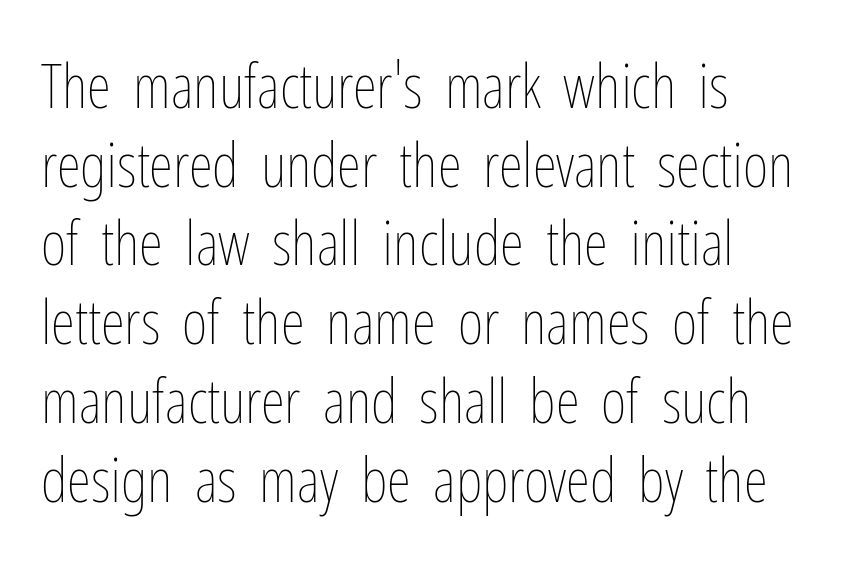
Does extra space separate the letters? No, they use regular spacing. The rows are spaced the way most documents space them. Visually the block forms a straight wall on the left and a jagged coastline on the right. Character widths vary here, with narrow letters taking less room than wide ones.
